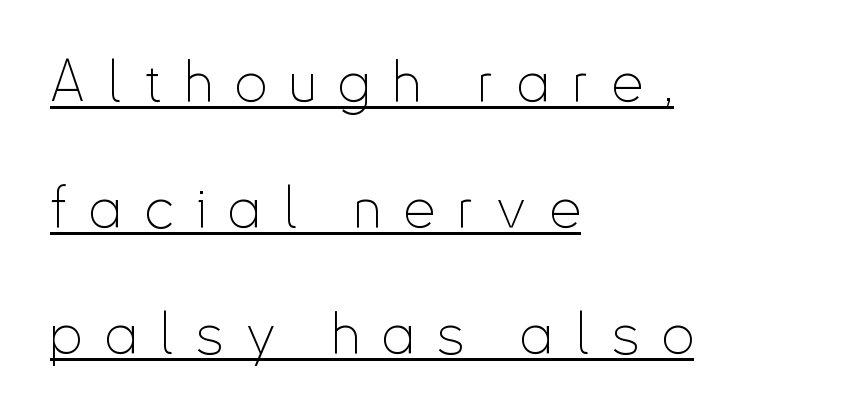
{"serif": "no", "italic": "no", "bold": "no", "weight": "thin", "width": "condensed", "stroke_contrast": "low", "x_height": "small", "monospaced": "no", "underline": "yes", "align": "left", "line_spacing": "loose", "line_spacing_ratio": 2.21, "letter_spacing": "wide", "letter_spacing_em": 0.39, "glyph_px": 57}
